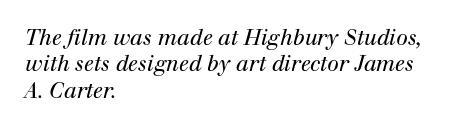
If you drew a ruler down the left edge, every line would touch it. Underlining? Definitely not there. The space between consecutive lines is moderate. The font's italic variant was chosen for this text.
